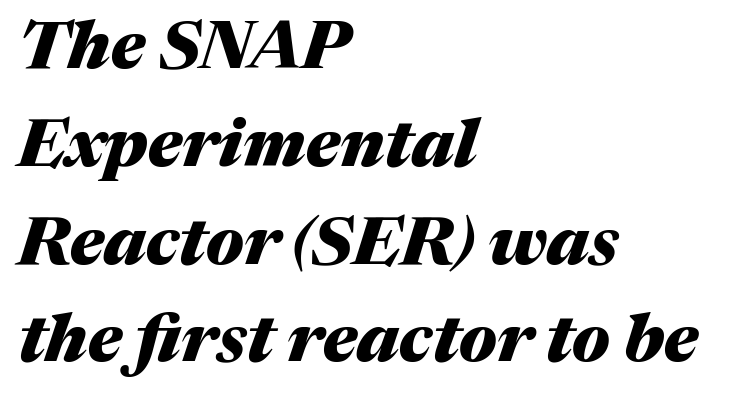
Quick note: interline space is typical. Here the designer chose a conventional face with non-uniform glyph widths. Does the weight exceed regular? Yes, all the way to bold. No extra tracking has been applied to these lines. Descender tails drop into unmarked territory. Compared with ordinary roman type, these characters are visibly tilted.
